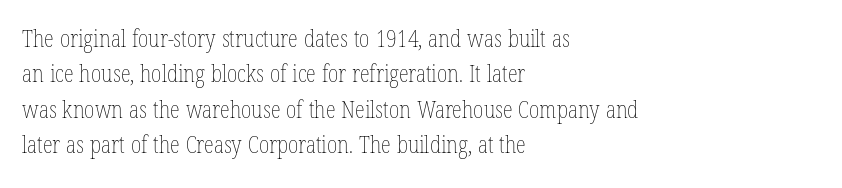
{"italic": "no", "bold": "no", "underline": "no", "align": "left", "line_spacing": "normal", "line_spacing_ratio": 1.54, "letter_spacing": "normal", "letter_spacing_em": 0.0, "glyph_px": 23}
